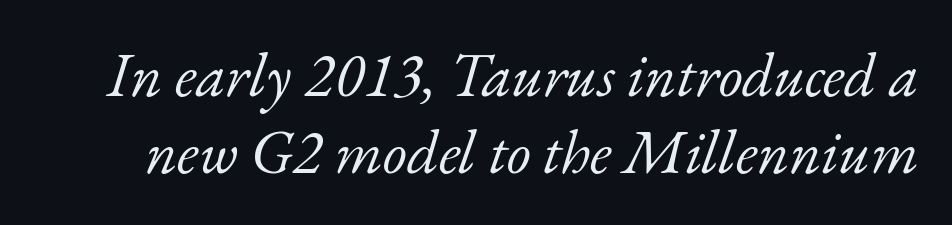
Proportional: the letters do not fall into vertical columns. Emphasis-style slanted type is in use. A typesetter would label this face a serif. Nothing unusual about the tracking: characters are spaced as the font intends.
